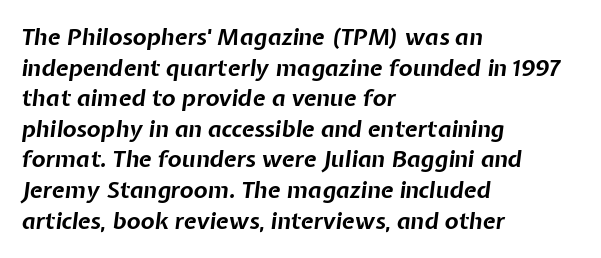
{"italic": "yes", "lean": "right", "slant_degrees": 7, "bold": "yes", "underline": "no", "align": "left", "line_spacing": "normal", "line_spacing_ratio": 1.33, "letter_spacing": "normal", "letter_spacing_em": 0.0, "glyph_px": 23}
